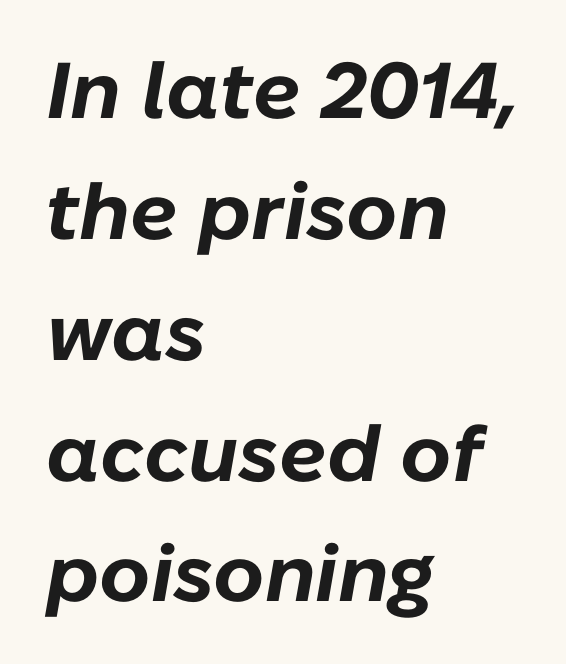
The letters advance in unequal steps, a hallmark of proportional type. Honestly, there is no underline to notice here at all. The typography opts for an oblique posture over an upright one. The type is set solid horizontally, with unmodified tracking. These lines carry a lot of weight — the face is fully bold. Line starts are locked; line ends wander.
